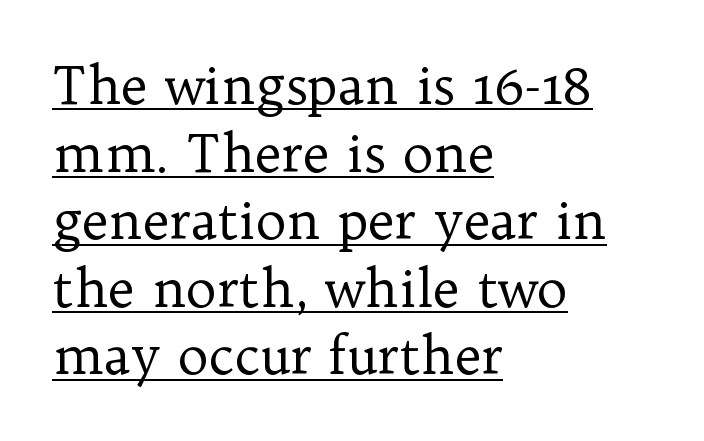
{"serif": "yes", "italic": "no", "bold": "no", "weight": "regular", "width": "normal", "stroke_contrast": "low", "x_height": "medium", "monospaced": "no", "underline": "yes", "align": "left", "line_spacing": "normal", "line_spacing_ratio": 1.3, "letter_spacing": "normal", "letter_spacing_em": 0.0, "glyph_px": 52}
